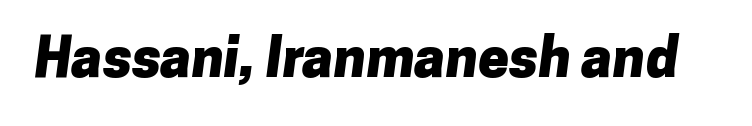
The image shows 55 px heavy sans-serif type; set normal letter spacing, not underlined; low stroke contrast and a medium x-height.
